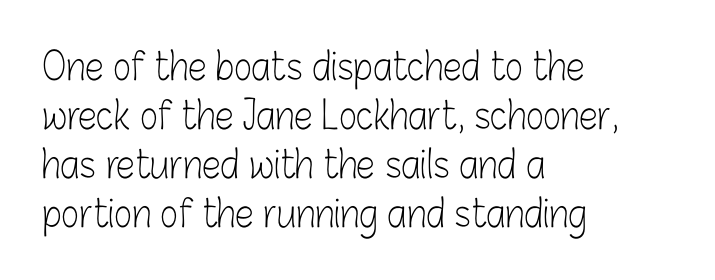
Q: Is the text bold? A: No.
Q: Is the text italic (slanted)? A: No, it is upright.
Q: Is the typeface a serif or a sans-serif typeface? A: Sans-serif.
Q: Is the text underlined? A: No.
Q: How is the paragraph aligned? A: Left-aligned.
Q: Is the spacing between letters normal or unusually wide? A: Normal.
Q: Is the spacing between lines tight, normal or loose? A: Normal.
Q: Width (condensed, normal, or wide)? A: Condensed.
Q: Stroke contrast? A: Low.
Q: x-height? A: Medium.
Q: Monospaced? A: No.
